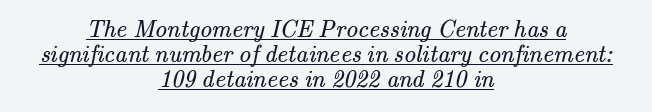
{"bold": "no", "underline": "yes", "align": "center", "line_spacing": "tight", "line_spacing_ratio": 1.04, "letter_spacing": "normal", "letter_spacing_em": 0.0, "glyph_px": 24}
